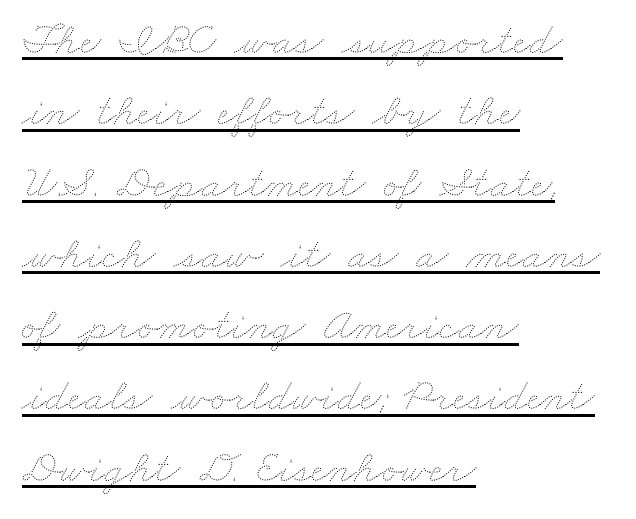
Q: Is the text bold? A: No.
Q: Is the text underlined? A: Yes.
Q: How is the paragraph aligned? A: Left-aligned.
Q: Is the spacing between letters normal or unusually wide? A: Normal.
Q: Is the spacing between lines tight, normal or loose? A: Normal.
Q: Width (condensed, normal, or wide)? A: Wide.
Q: Stroke contrast? A: Medium.
Q: x-height? A: Small.
Q: Monospaced? A: No.
